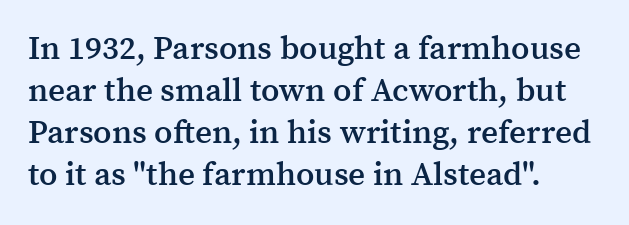
Q: Is the text bold? A: Semi-bold.
Q: Is the text italic (slanted)? A: No, it is upright.
Q: Is the typeface a serif or a sans-serif typeface? A: Serif.
Q: Is the text underlined? A: No.
Q: How is the paragraph aligned? A: Left-aligned.
Q: Is the spacing between letters normal or unusually wide? A: Normal.
Q: Is the spacing between lines tight, normal or loose? A: Normal.
Q: Width (condensed, normal, or wide)? A: Normal.
Q: Stroke contrast? A: Medium.
Q: x-height? A: Medium.
Q: Monospaced? A: No.
